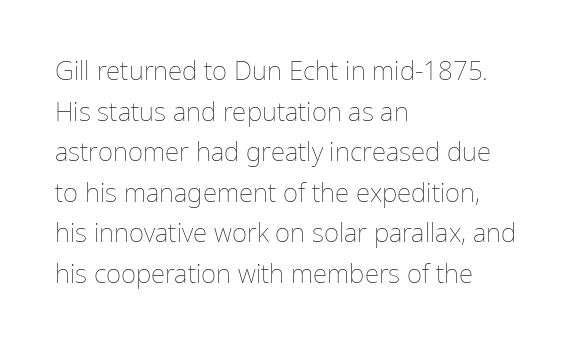
{"italic": "no", "bold": "no", "underline": "no", "align": "left", "line_spacing": "normal", "line_spacing_ratio": 1.56, "letter_spacing": "normal", "letter_spacing_em": 0.0, "glyph_px": 26}
